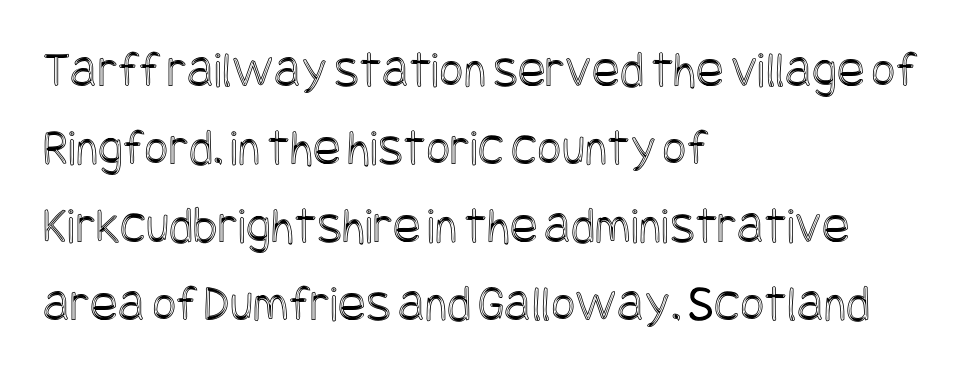
Q: Is the text italic (slanted)? A: No, it is upright.
Q: Is the text underlined? A: No.
Q: How is the paragraph aligned? A: Left-aligned.
Q: Is the spacing between letters normal or unusually wide? A: Normal.
Q: Is the spacing between lines tight, normal or loose? A: Normal.
Q: Width (condensed, normal, or wide)? A: Condensed.
Q: x-height? A: Large.
